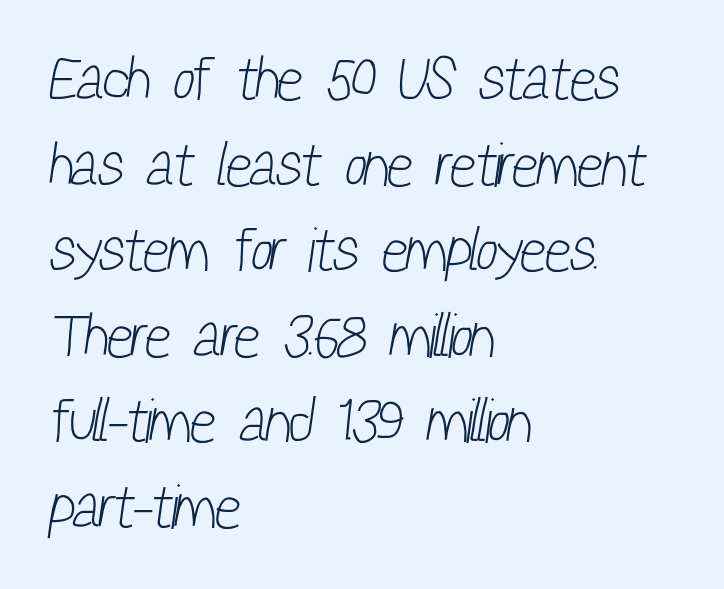
The image shows 62 px light, condensed sans-serif type; set left-aligned, normal line spacing (1.38x), normal letter spacing, not underlined; low stroke contrast and a medium x-height.
